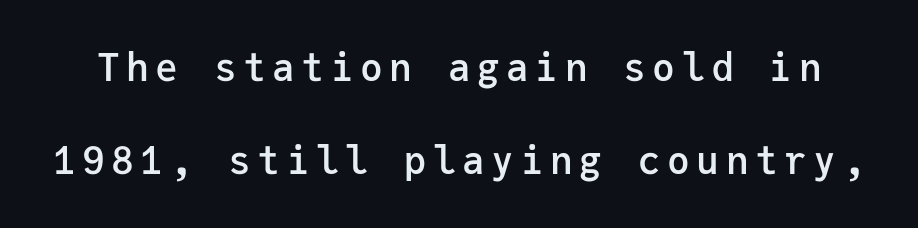
The image shows 38 px semibold sans-serif type, upright, monospaced; set loose line spacing (2.45x), not underlined; low stroke contrast and a medium x-height.
